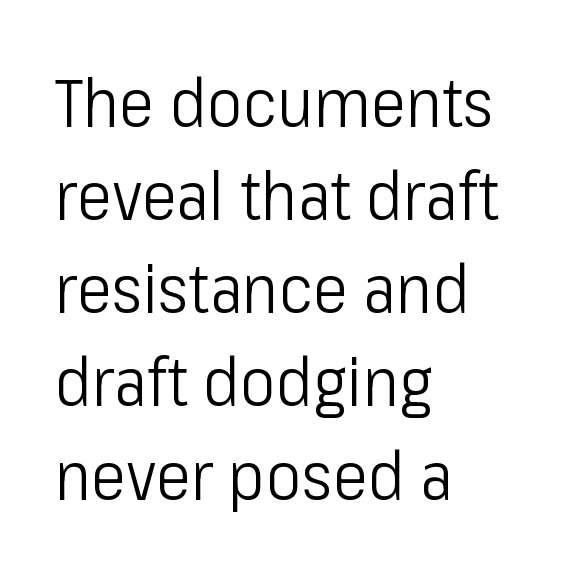
Any mark beneath the type? The region is blank. Posture: vertical. Is the type heavy? It reads as light-to-regular instead. The characters display no serif detailing; their extremities are plain. Leading matches the norm, producing a regular column. A typesetter would call this proportional, since set widths differ per character.
